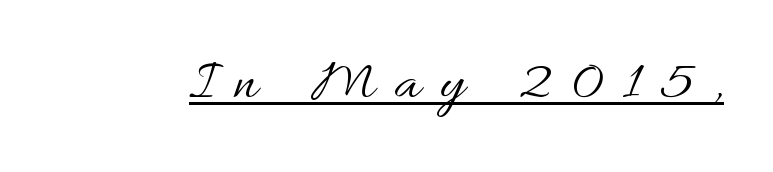
{"bold": "no", "weight": "regular", "width": "normal", "stroke_contrast": "medium", "x_height": "small", "monospaced": "no", "underline": "yes", "letter_spacing": "wide", "letter_spacing_em": 0.36, "glyph_px": 57}
